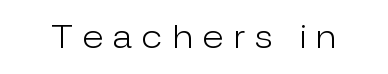
Unmarked baselines from the first word to the last. There is plenty of visible air inserted between adjacent glyphs. Weight: in the light-to-regular range. Every character sits straight up, as roman type does.
